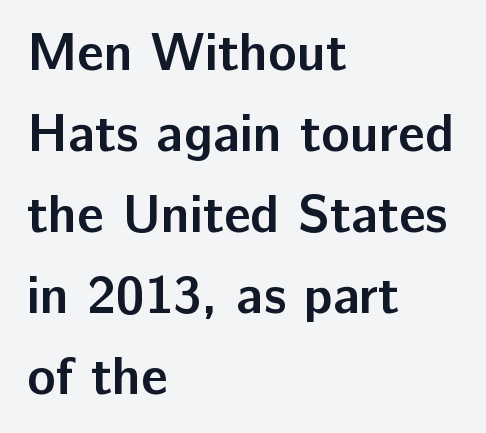
Q: Is the text bold? A: Yes.
Q: Is the text italic (slanted)? A: No, it is upright.
Q: Is the typeface a serif or a sans-serif typeface? A: Sans-serif.
Q: Is the text underlined? A: No.
Q: How is the paragraph aligned? A: Left-aligned.
Q: Is the spacing between letters normal or unusually wide? A: Normal.
Q: Is the spacing between lines tight, normal or loose? A: Normal.
Q: Width (condensed, normal, or wide)? A: Normal.
Q: Stroke contrast? A: Low.
Q: x-height? A: Medium.
Q: Monospaced? A: No.
